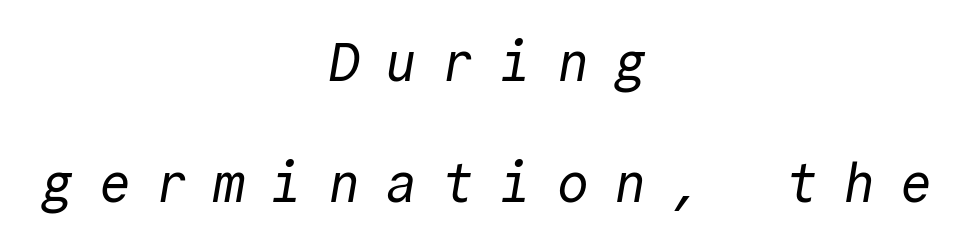
Q: Is the text bold? A: No.
Q: Is the typeface a serif or a sans-serif typeface? A: Sans-serif.
Q: Is the text underlined? A: No.
Q: How is the paragraph aligned? A: Centered.
Q: Is the spacing between letters normal or unusually wide? A: Unusually wide.
Q: Is the spacing between lines tight, normal or loose? A: Loose.
Q: Width (condensed, normal, or wide)? A: Normal.
Q: x-height? A: Medium.
Q: Monospaced? A: Yes.
